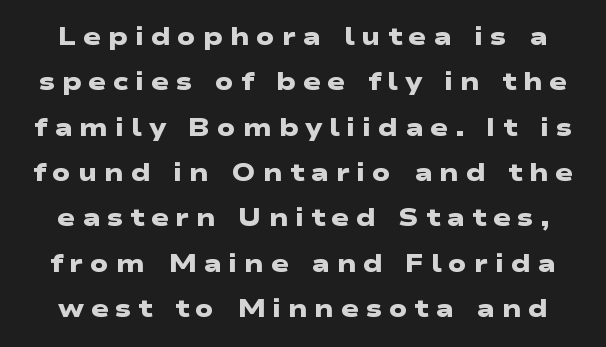
{"bold": "yes", "underline": "no", "line_spacing_ratio": 1.89, "letter_spacing": "wide", "letter_spacing_em": 0.28, "glyph_px": 24}
